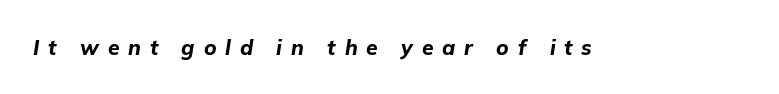
The image shows 21 px bold type, italic (leaning right); set unusually wide letter spacing (+0.42 em), not underlined.
